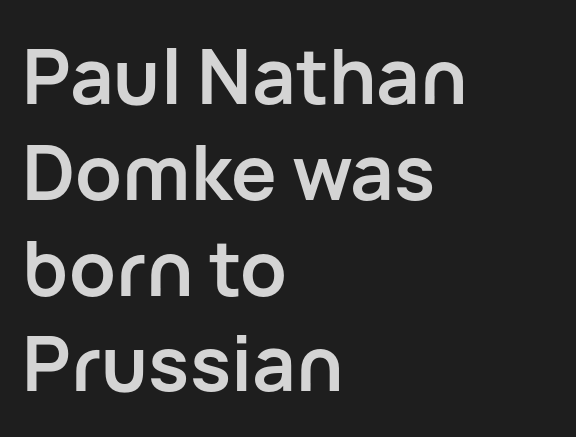
Line starts are locked; line ends wander. The line-height multiplier appears to be the usual default. This is sans-serif lettering, the kind often seen on screens and signage. The face used here is rendered with its standard letterfit. Glance below the letters and you will spot only blank space. Varying glyph widths throughout — classic text-font behaviour.
